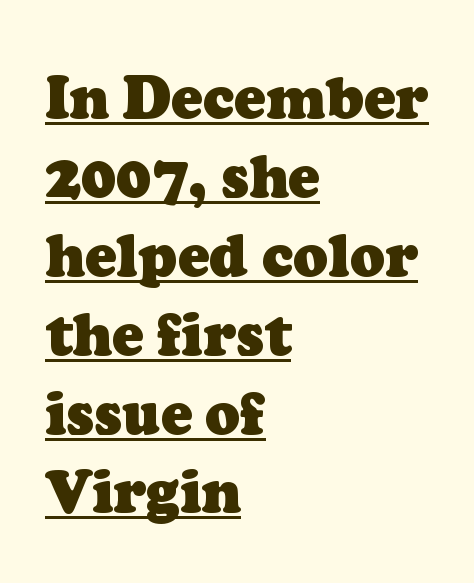
The designer left line spacing at the default. The lines are quadded left. Note the varied advance widths — an 'i' is clearly narrower than an 'm'. Check the space under the baseline: a stroke is drawn there. Bold? Absolutely — the strokes are thick and heavy. The type family on display is of the serif kind.
